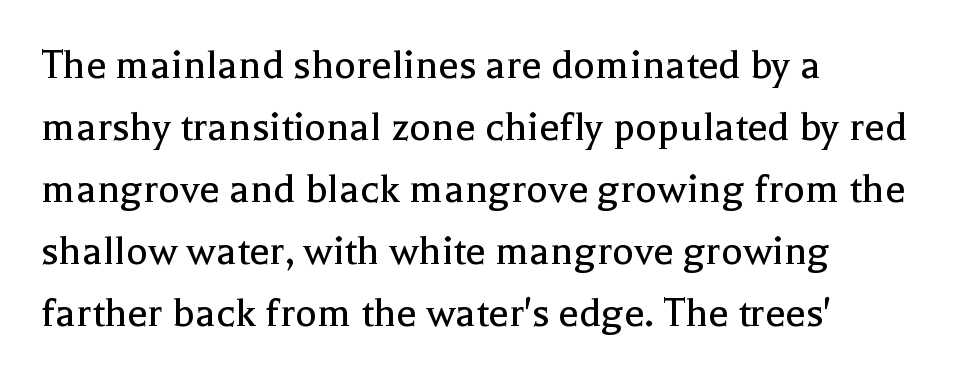
{"serif": "yes", "italic": "no", "bold": "no", "weight": "regular", "width": "normal", "x_height": "medium", "monospaced": "no", "underline": "no", "align": "left", "line_spacing": "normal", "line_spacing_ratio": 1.35, "letter_spacing": "normal", "letter_spacing_em": 0.0, "glyph_px": 46}
